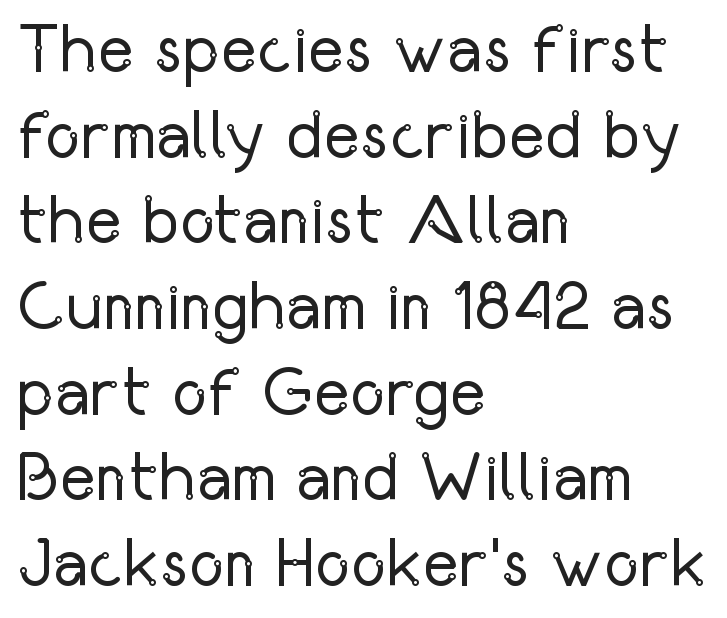
Is this a fixed-width face? No — the glyphs have proportional, varying widths. The letterforms sit at book weight or below. Grotesque or geometric, the face here clearly has no serifs. The foot of each line stays bare and open. Short and long lines alike share a common starting point at left.
